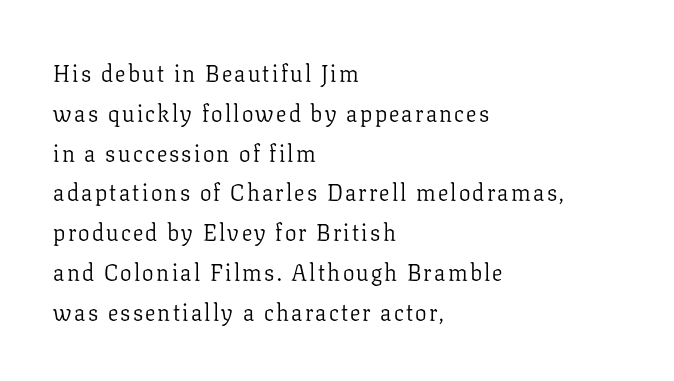
Q: Is the text bold? A: No.
Q: Is the text italic (slanted)? A: No, it is upright.
Q: Is the text underlined? A: No.
Q: How is the paragraph aligned? A: Left-aligned.
